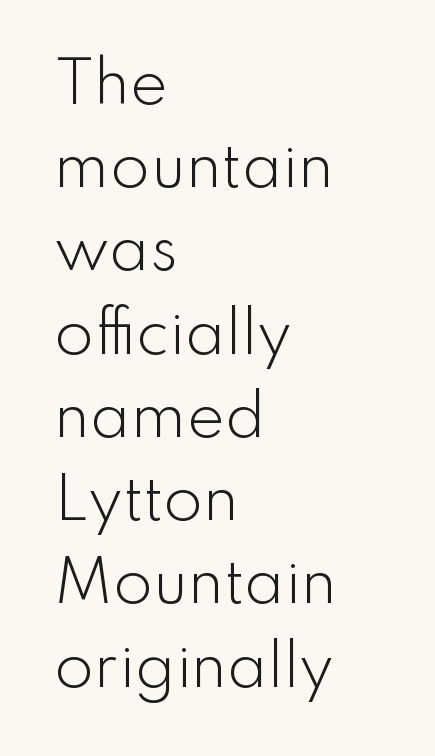
The image shows 57 px light sans-serif type, upright; set left-aligned, normal line spacing (1.46x), normal letter spacing, not underlined; low stroke contrast and a small x-height.
